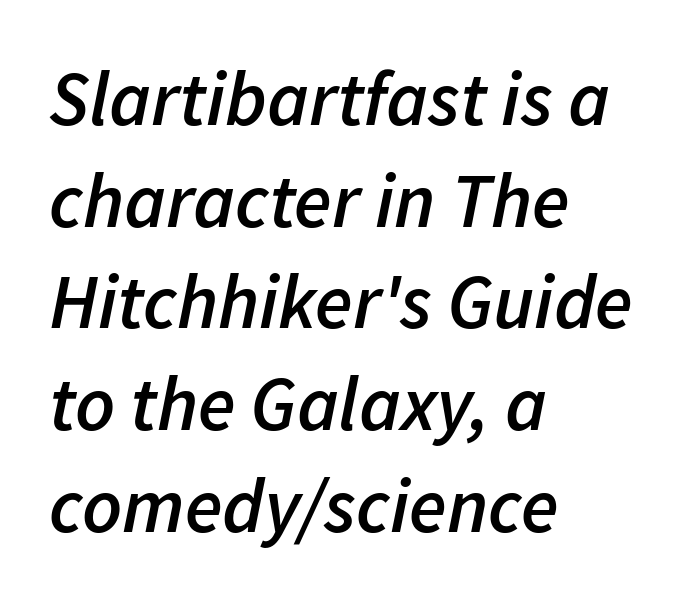
Underline: absent. Honestly, the row spacing looks completely unremarkable. Here the designer chose a conventional face with non-uniform glyph widths. The paragraph has a hard left edge and a soft right edge. Look at the stroke-to-counter ratio: somewhat heavy, a semibold.
